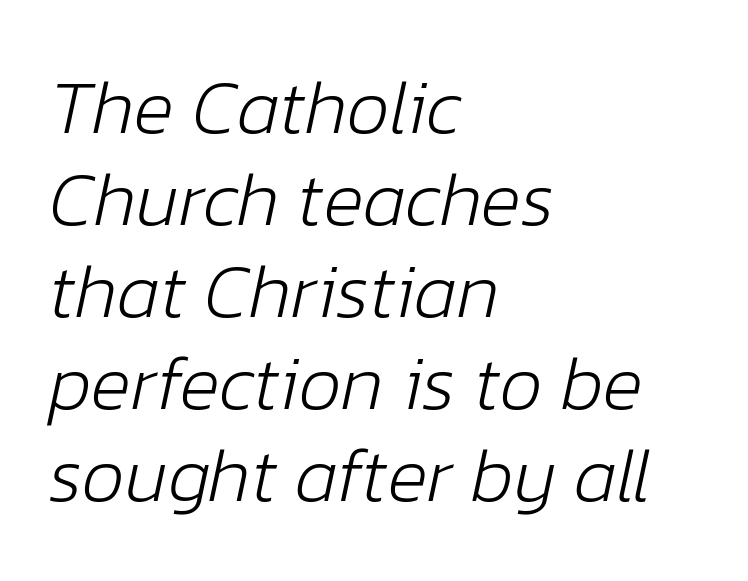
{"italic": "yes", "lean": "right", "slant_degrees": 12, "bold": "no", "weight": "light", "width": "normal", "stroke_contrast": "low", "x_height": "medium", "monospaced": "no", "underline": "no", "align": "left", "line_spacing_ratio": 1.21, "letter_spacing": "normal", "letter_spacing_em": 0.0, "glyph_px": 76}
